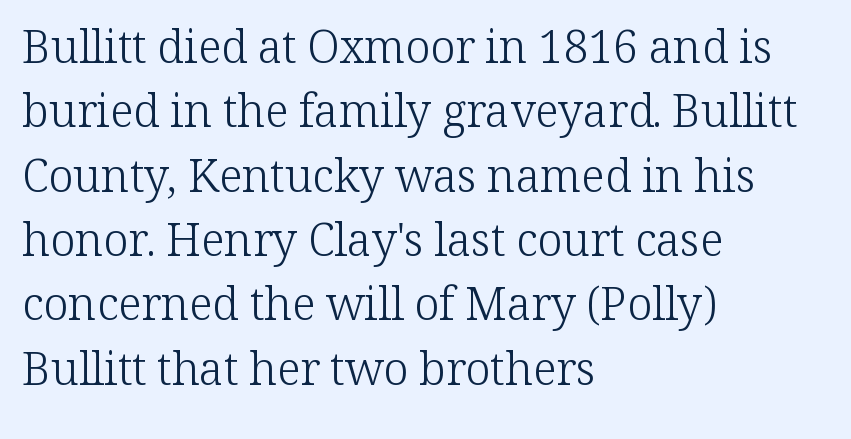
The face used here is proportionally spaced, like ordinary book or web type. The strokes are not fattened; the text isn't bold. Spacing between characters is what you'd get straight out of the box. Tall strokes in this sample are plumb rather than angled.
